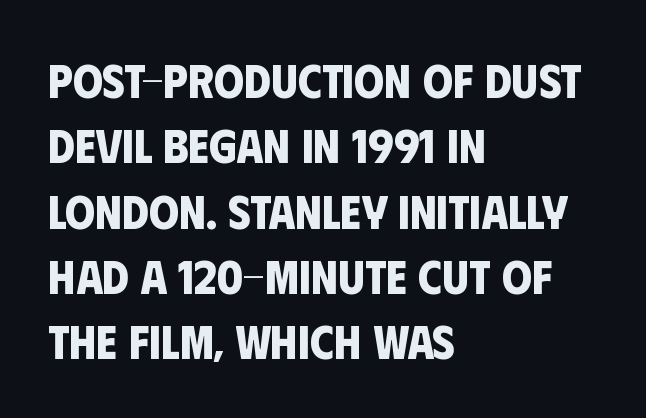
The image shows 48 px bold, condensed sans-serif type; set left-aligned, normal line spacing (1.36x), normal letter spacing, not underlined; low stroke contrast and a large x-height.
